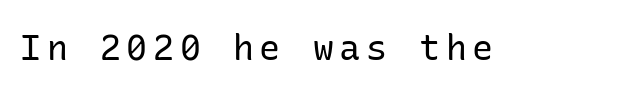
In terms of posture, this sample is upright. A typesetter would label this face a sans. Stems and bowls with no extra thickness — not bold. Underline: absent.
